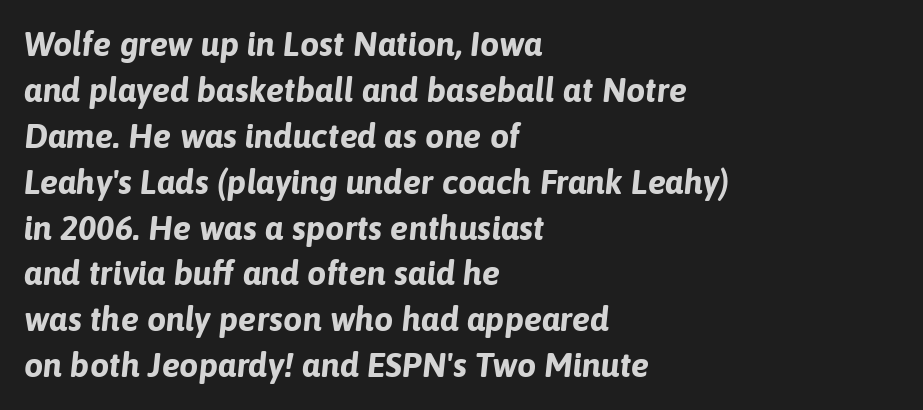
The image shows 34 px bold type, italic (leaning right); set left-aligned, normal line spacing (1.35x), normal letter spacing, not underlined; low stroke contrast and a medium x-height.
